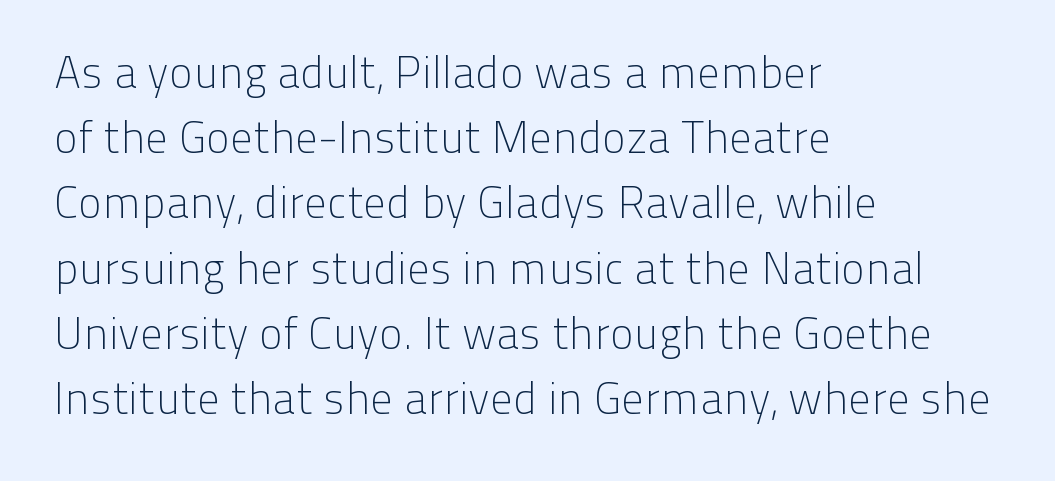
The image shows 45 px light sans-serif type, upright; set left-aligned, normal line spacing (1.45x), normal letter spacing, not underlined; low stroke contrast and a medium x-height.
